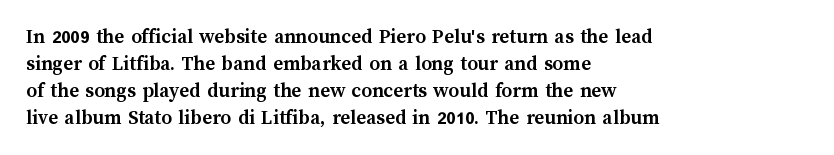
{"italic": "no", "bold": "yes", "underline": "no", "align": "left", "line_spacing": "normal", "line_spacing_ratio": 1.28, "letter_spacing": "normal", "letter_spacing_em": 0.0, "glyph_px": 21}
